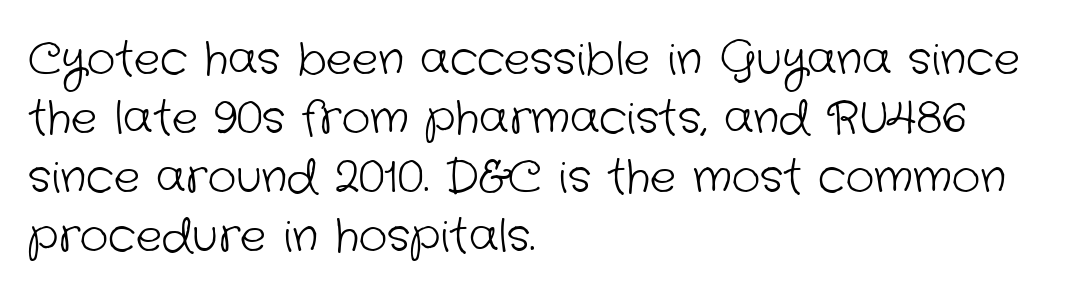
Q: Is the text bold? A: No.
Q: Is the typeface a serif or a sans-serif typeface? A: Sans-serif.
Q: Is the text underlined? A: No.
Q: How is the paragraph aligned? A: Left-aligned.
Q: Is the spacing between letters normal or unusually wide? A: Normal.
Q: Is the spacing between lines tight, normal or loose? A: Normal.
Q: Width (condensed, normal, or wide)? A: Normal.
Q: Stroke contrast? A: Low.
Q: x-height? A: Medium.
Q: Monospaced? A: No.
